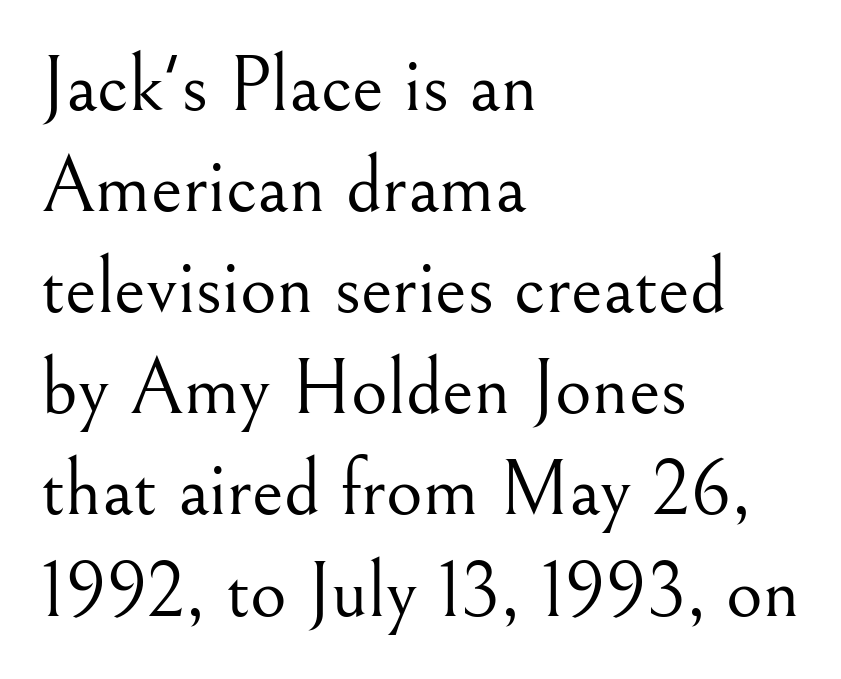
Q: Is the text bold? A: No.
Q: Is the text italic (slanted)? A: No, it is upright.
Q: Is the typeface a serif or a sans-serif typeface? A: Serif.
Q: Is the text underlined? A: No.
Q: How is the paragraph aligned? A: Left-aligned.
Q: Is the spacing between letters normal or unusually wide? A: Normal.
Q: Is the spacing between lines tight, normal or loose? A: Normal.
Q: Width (condensed, normal, or wide)? A: Normal.
Q: Stroke contrast? A: Medium.
Q: x-height? A: Small.
Q: Monospaced? A: No.
